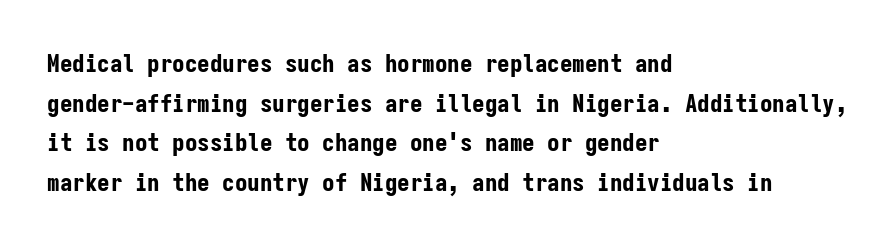
The words here are not underlined. Glyph-to-glyph distance matches everyday printed text. The rows are spaced the way most documents space them. The lettering holds an erect, upright posture throughout. Heavy-handed strokes throughout: this text is bold. Which margin do the lines hug? The left one — the right edge is uneven.
